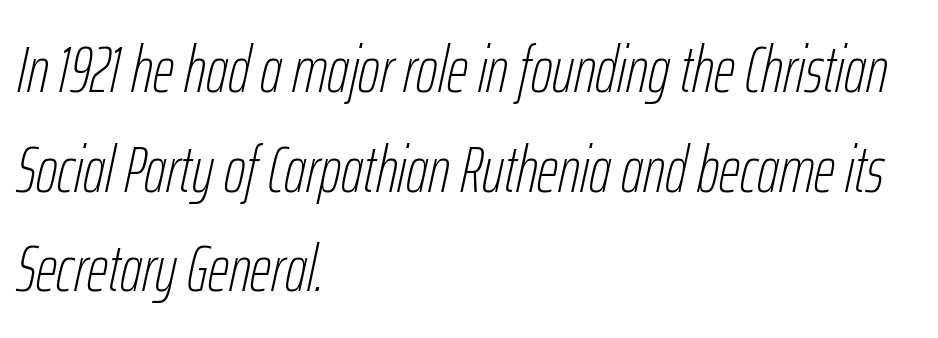
{"italic": "yes", "lean": "right", "slant_degrees": 12, "bold": "no", "weight": "thin", "width": "condensed", "stroke_contrast": "low", "x_height": "medium", "monospaced": "no", "underline": "no", "align": "left", "line_spacing": "normal", "line_spacing_ratio": 1.51, "letter_spacing": "normal", "letter_spacing_em": 0.0, "glyph_px": 66}
